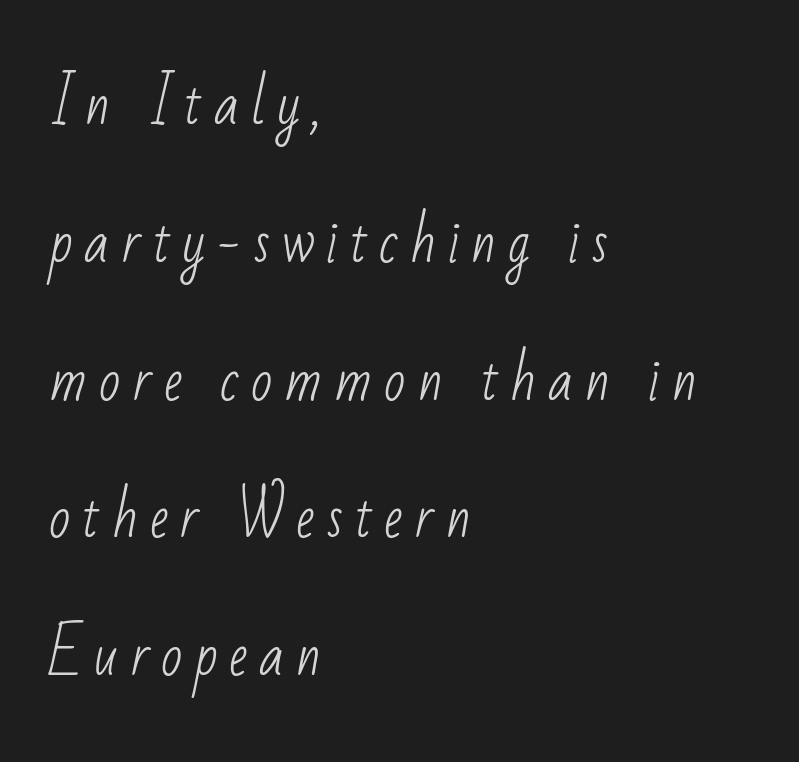
Lines of text with bare space underneath. Alignment: flush left. Are there feet on the stems? There aren't — it's a sans. Interline gaps are noticeably wide in this sample. The weight tops out at a normal text grade.
